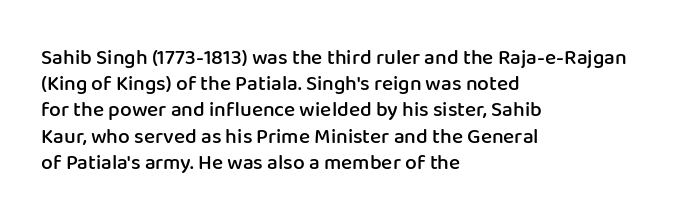
Just letters on the line, the space beneath them empty. Evenly set lines give the paragraph a standard silhouette. Compared with a centered layout, this one pins lines to the left instead. Letter spacing: default.
